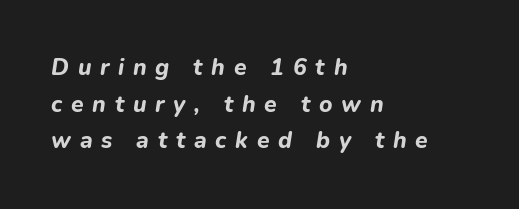
Caption: bold face, heavy strokes. The setting favours the left margin, as ordinary paragraphs usually do. Characters are canted at an angle relative to the baseline's perpendicular. You could only call the tracking loose — the letters float apart. Is there much room between lines? A standard amount, neither cramped nor airy. Words float on clear page, feet unadorned.
